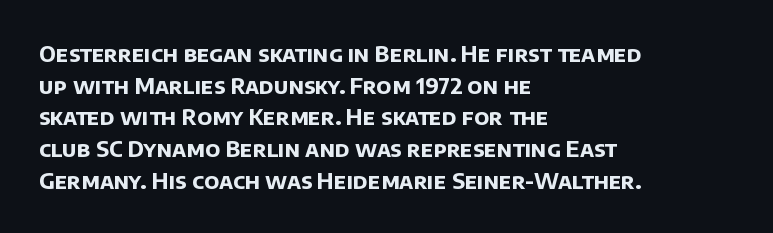
Its strokes are broad and dark, the hallmark of bold type. Honestly, the letter spacing is just normal — you wouldn't notice it. The string is rendered with underlining switched off. A normal amount of white space separates one row of letters from the next. Notice how the passage keeps a crisp vertical edge on the left only.
